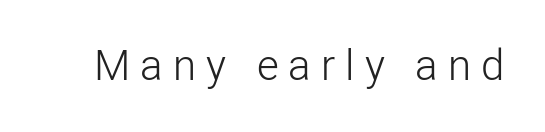
{"serif": "no", "italic": "no", "bold": "no", "weight": "light", "width": "normal", "stroke_contrast": "low", "x_height": "medium", "monospaced": "no", "underline": "no", "letter_spacing": "wide", "letter_spacing_em": 0.24, "glyph_px": 42}
